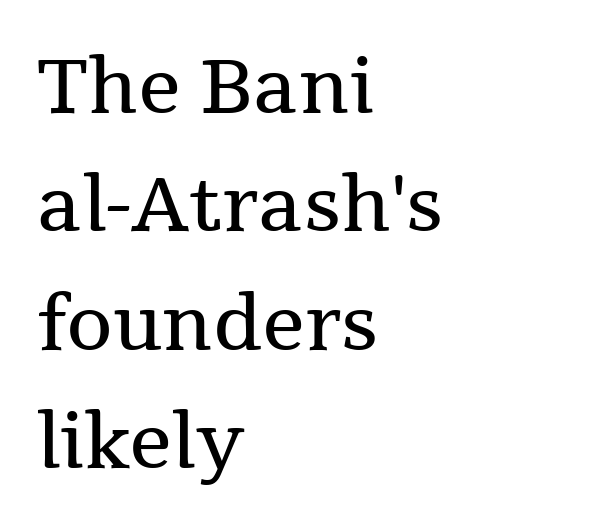
The image shows 75 px regular-weight serif type, upright; set left-aligned, normal line spacing (1.58x), normal letter spacing, not underlined; medium stroke contrast and a medium x-height.
